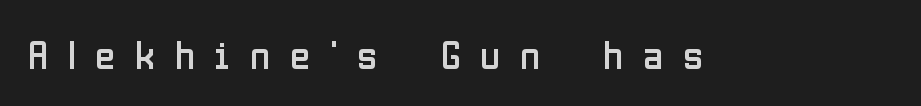
Q: Is the text bold? A: No.
Q: Is the text italic (slanted)? A: No, it is upright.
Q: Is the typeface a serif or a sans-serif typeface? A: Sans-serif.
Q: Is the text underlined? A: No.
Q: Is the spacing between letters normal or unusually wide? A: Unusually wide.
Q: Width (condensed, normal, or wide)? A: Condensed.
Q: Stroke contrast? A: Low.
Q: x-height? A: Medium.
Q: Monospaced? A: No.
